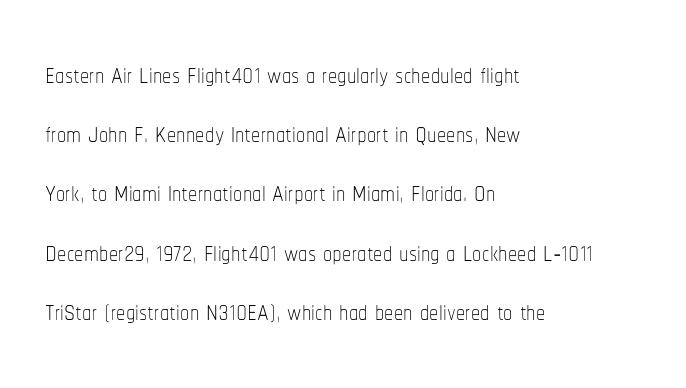
Plain, unruled lines of type. The letters look calm and open, with moderate or lighter stems. Short note: letters normally spaced. The type sits square on the baseline with zero lean. Spacing verdict: proportional, widths tailored to each character.
